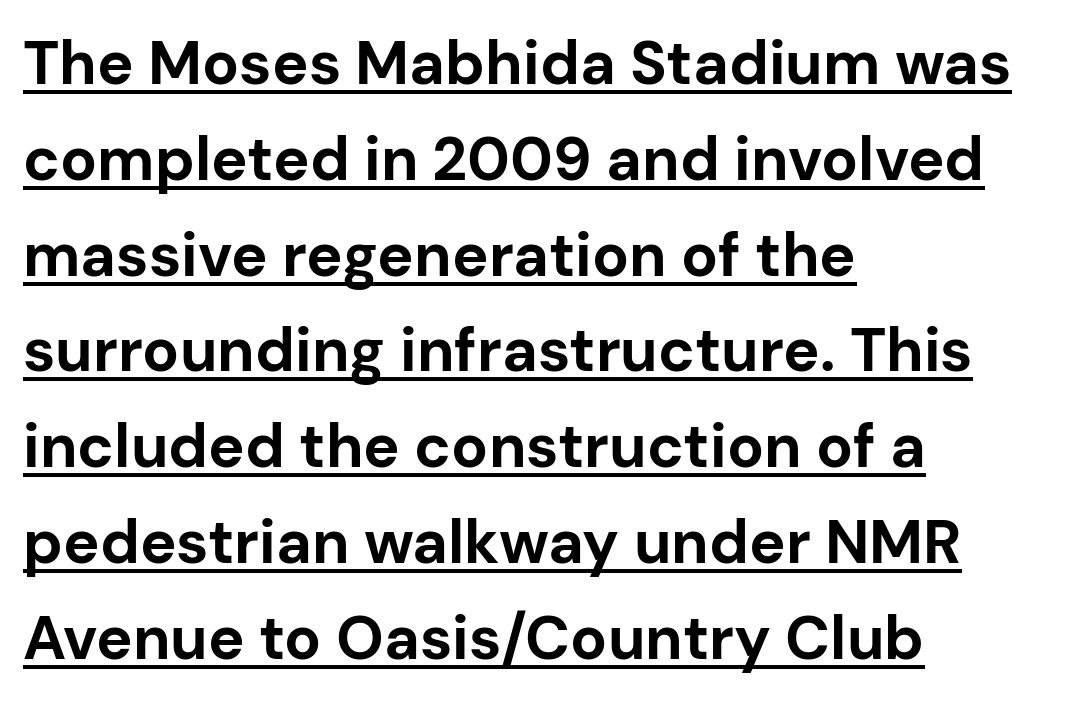
{"serif": "no", "italic": "no", "bold": "yes", "weight": "bold", "width": "normal", "stroke_contrast": "low", "x_height": "medium", "monospaced": "no", "underline": "yes", "align": "left", "line_spacing": "normal", "line_spacing_ratio": 1.57, "letter_spacing": "normal", "letter_spacing_em": 0.0, "glyph_px": 61}
